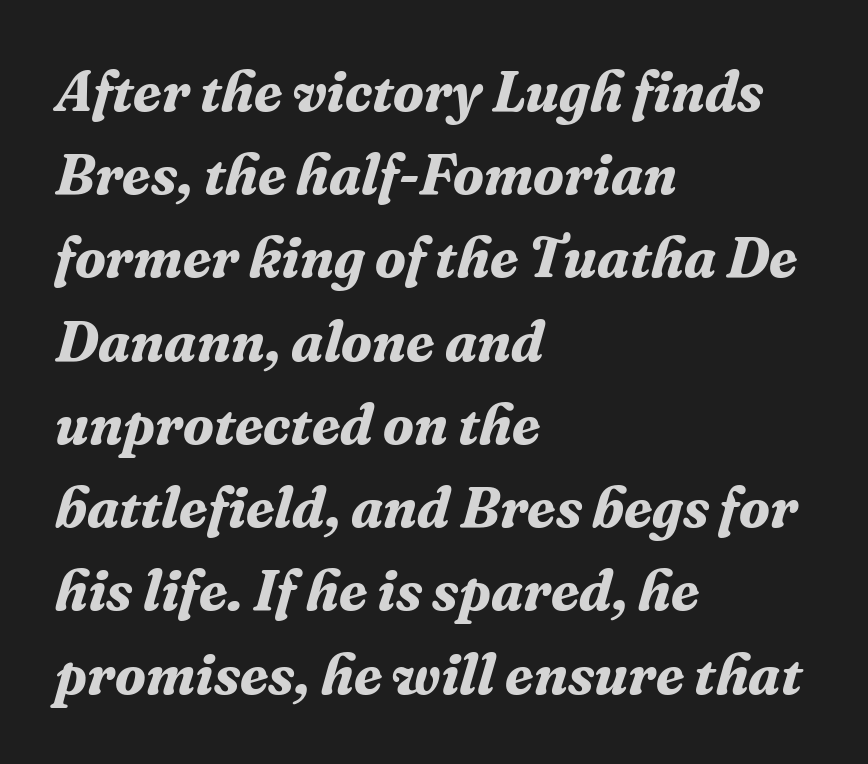
Caption: bold face, heavy strokes. The baseline area is clear. Default kerning and tracking; the words read as compact shapes. The face used here is seriffed, in the tradition of book romans.
